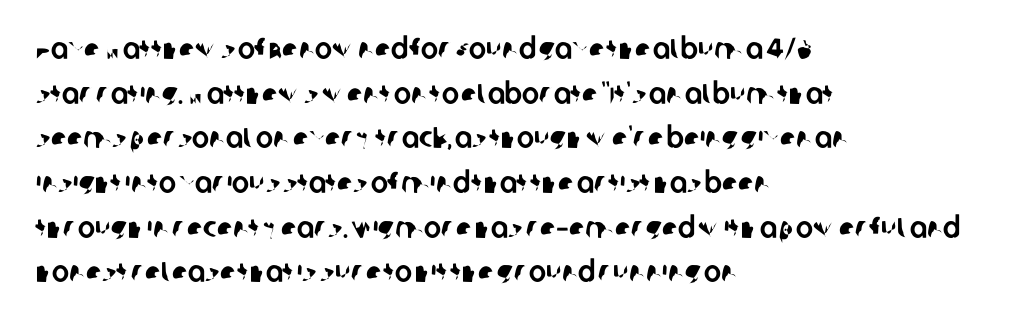
Character widths vary here, with narrow letters taking less room than wide ones. This sample uses plain, unmodified letter spacing. The text was rendered using a sans face with plain stroke endings. Rule under the text: the space is simply empty.
